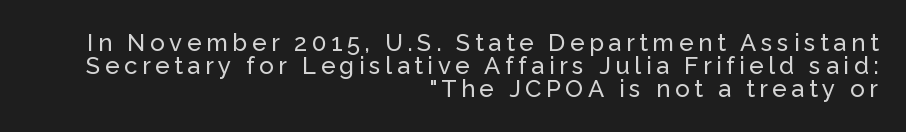
The image shows 24 px text type, upright; set right-aligned, tight line spacing (0.96x), not underlined.
